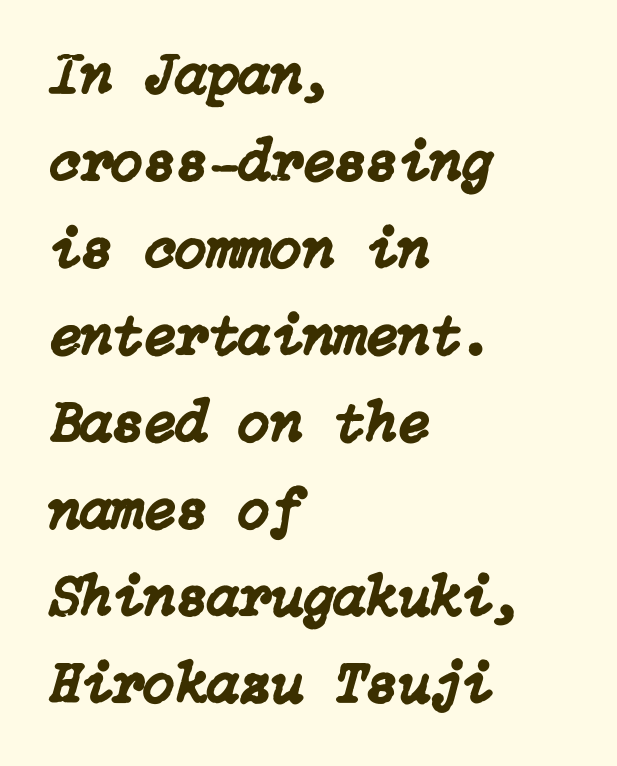
The image shows 58 px text type, italic (leaning right); set left-aligned, normal line spacing (1.5x), normal letter spacing, not underlined; low stroke contrast and a medium x-height.
